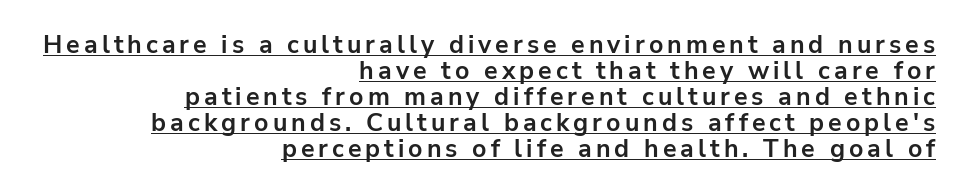
The image shows 25 px bold type, upright; set right-aligned, tight line spacing (1.04x), underlined.
